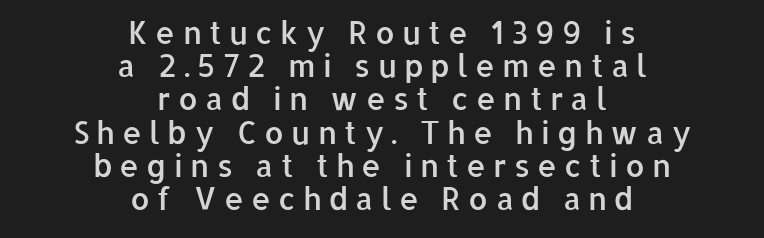
Q: Is the text bold? A: Semi-bold.
Q: Is the text italic (slanted)? A: No, it is upright.
Q: Is the typeface a serif or a sans-serif typeface? A: Sans-serif.
Q: Is the text underlined? A: No.
Q: How is the paragraph aligned? A: Centered.
Q: Is the spacing between letters normal or unusually wide? A: Unusually wide.
Q: Is the spacing between lines tight, normal or loose? A: Tight.
Q: Width (condensed, normal, or wide)? A: Normal.
Q: Stroke contrast? A: Low.
Q: x-height? A: Medium.
Q: Monospaced? A: No.
